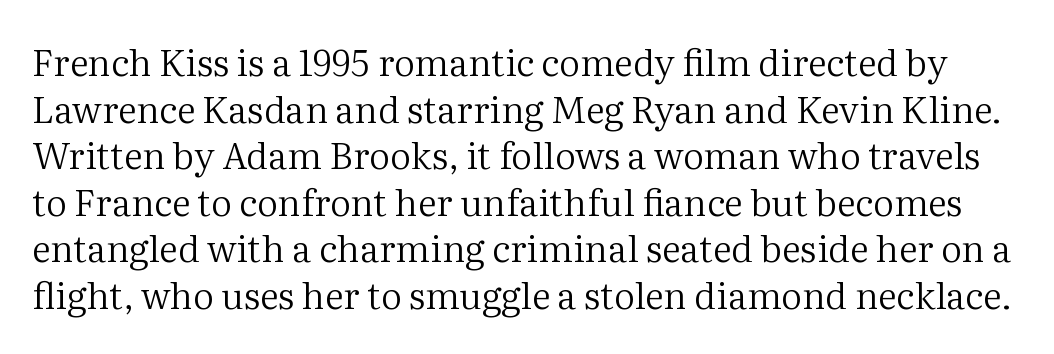
In terms of posture, this sample is upright. Check the space under the baseline: it is left empty. Caption: standard tracking, unaltered. Is this a heavy cut? Hardly; it is regular or lighter.
